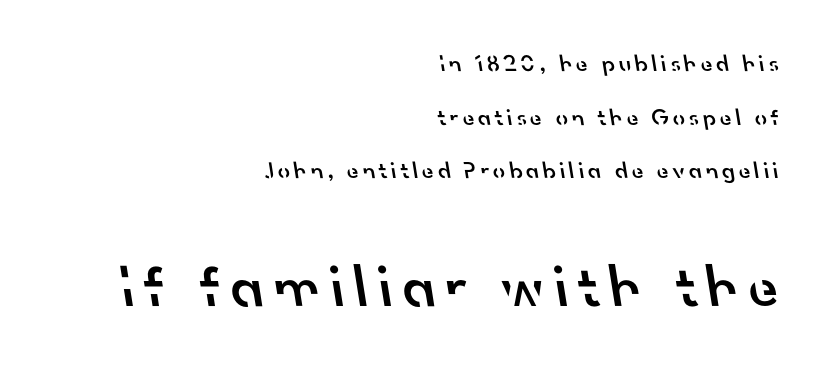
The image shows 61 px semibold sans-serif type; set right-aligned, loose line spacing (2.23x), not underlined; the second (bottom) block is 2.54x larger; low stroke contrast and a small x-height.
